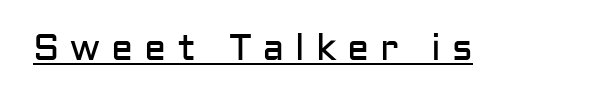
Q: Is the text bold? A: No.
Q: Is the text italic (slanted)? A: No, it is upright.
Q: Is the typeface a serif or a sans-serif typeface? A: Sans-serif.
Q: Is the text underlined? A: Yes.
Q: Is the spacing between letters normal or unusually wide? A: Unusually wide.
Q: Width (condensed, normal, or wide)? A: Normal.
Q: Stroke contrast? A: Low.
Q: x-height? A: Medium.
Q: Monospaced? A: No.
